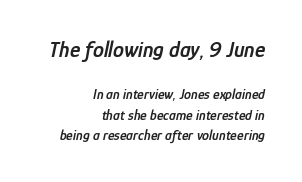
{"italic": "yes", "lean": "right", "slant_degrees": 12, "bold": "semi", "underline": "no", "align": "right", "line_spacing": "normal", "line_spacing_ratio": 1.45, "letter_spacing": "normal", "letter_spacing_em": 0.0, "larger_block": "first", "size_ratio": 1.57, "glyph_px": 22}
